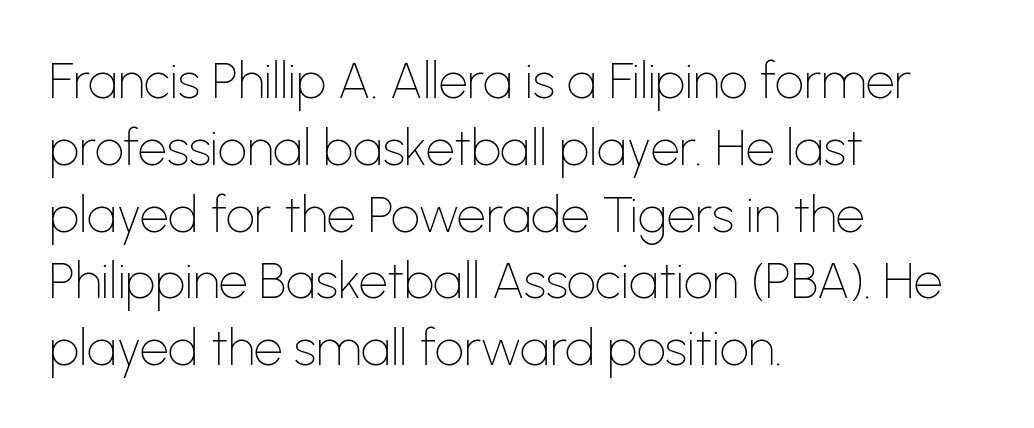
Notice how the stems are strictly vertical — no italics here. Serif or sans? Sans — the stroke terminals are bare. Between one letter and the next there's only the usual sliver of space. Visually the block forms a straight wall on the left and a jagged coastline on the right. Compared with typical paragraphs, the rows here are spaced about the same. Honestly, there is no underline to notice here at all.
